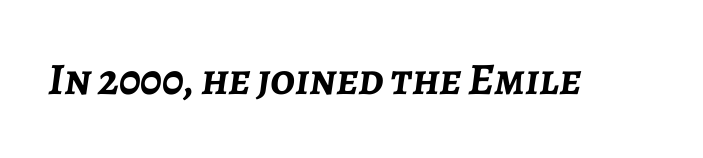
Q: Is the text bold? A: Yes.
Q: Is the text italic (slanted)? A: Yes, it leans right by about 7 degrees.
Q: Is the text underlined? A: No.
Q: Is the spacing between letters normal or unusually wide? A: Normal.
Q: Width (condensed, normal, or wide)? A: Normal.
Q: Stroke contrast? A: Low.
Q: x-height? A: Medium.
Q: Monospaced? A: No.
